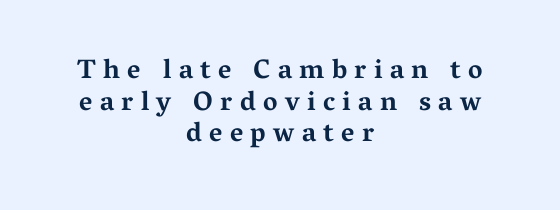
Does the lettering tilt? It doesn't — this is upright. The strip under each line holds only bare page. The tracking jumps out immediately: characters are airy and widely separated. A dark, heavy texture on the line: the type is bold. A student would call this center alignment; a typographer would say set centered.
